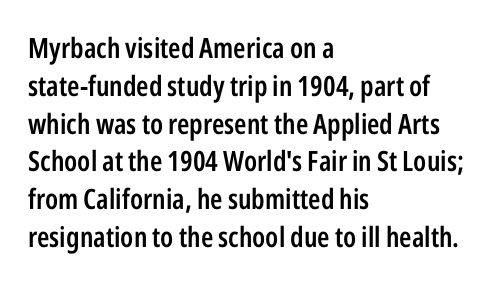
Q: Is the text bold? A: Semi-bold.
Q: Is the text italic (slanted)? A: No, it is upright.
Q: Is the typeface a serif or a sans-serif typeface? A: Sans-serif.
Q: Is the text underlined? A: No.
Q: How is the paragraph aligned? A: Left-aligned.
Q: Is the spacing between letters normal or unusually wide? A: Normal.
Q: Is the spacing between lines tight, normal or loose? A: Normal.
Q: Width (condensed, normal, or wide)? A: Condensed.
Q: Stroke contrast? A: Low.
Q: x-height? A: Medium.
Q: Monospaced? A: No.
